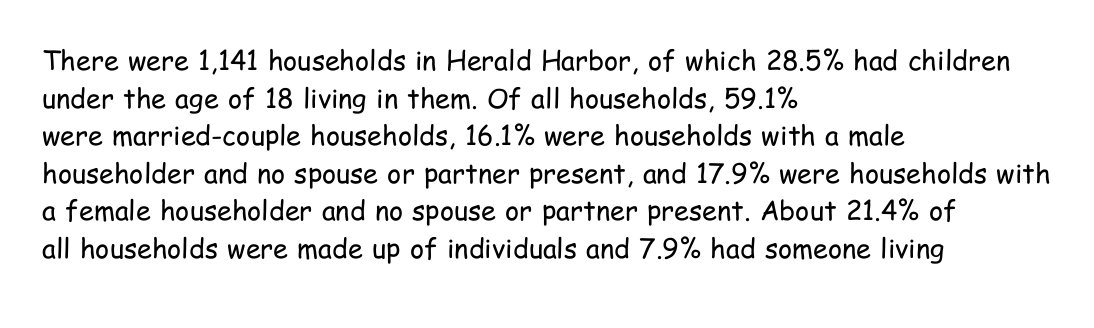
The image shows 27 px text type, upright; set left-aligned, normal line spacing (1.39x), normal letter spacing, not underlined.
